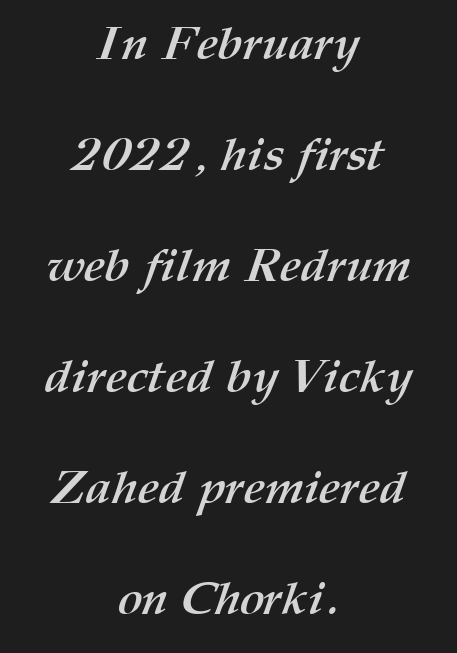
Q: Is the text bold? A: Yes.
Q: Is the text underlined? A: No.
Q: How is the paragraph aligned? A: Centered.
Q: Is the spacing between letters normal or unusually wide? A: Normal.
Q: Is the spacing between lines tight, normal or loose? A: Loose.
Q: Width (condensed, normal, or wide)? A: Normal.
Q: Stroke contrast? A: Medium.
Q: x-height? A: Medium.
Q: Monospaced? A: No.
